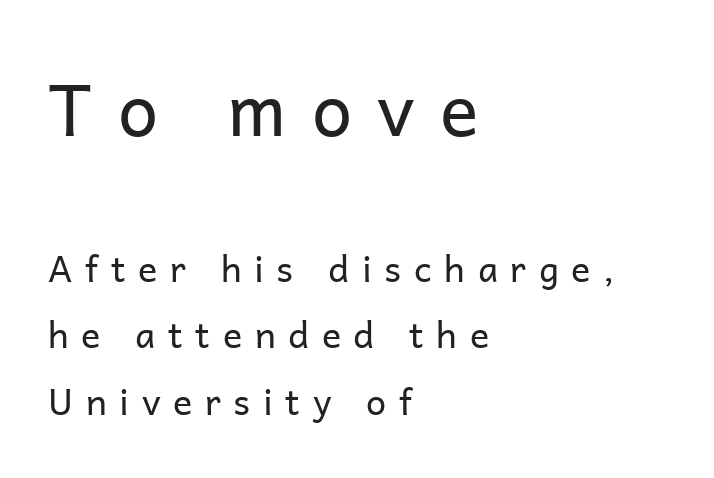
Q: Is the text bold? A: No.
Q: Is the text italic (slanted)? A: No, it is upright.
Q: Is the typeface a serif or a sans-serif typeface? A: Sans-serif.
Q: Is the text underlined? A: No.
Q: How is the paragraph aligned? A: Left-aligned.
Q: Is the spacing between letters normal or unusually wide? A: Unusually wide.
Q: Which block of text is set in a larger size, the first (top) or the second (bottom)? A: The first (top) one.
Q: Width (condensed, normal, or wide)? A: Normal.
Q: Stroke contrast? A: Low.
Q: x-height? A: Medium.
Q: Monospaced? A: No.
